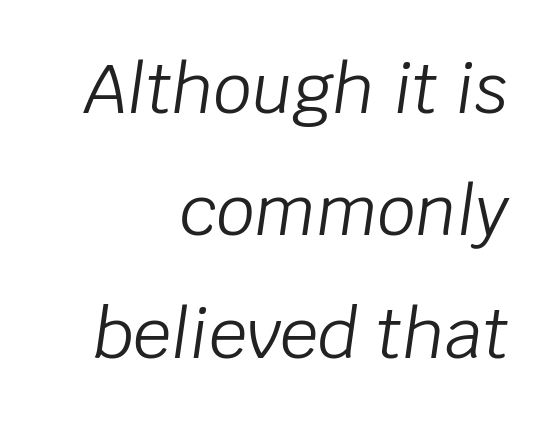
{"italic": "yes", "lean": "right", "slant_degrees": 8, "bold": "no", "weight": "light", "width": "normal", "stroke_contrast": "low", "x_height": "large", "monospaced": "no", "underline": "no", "align": "right", "line_spacing_ratio": 1.8, "letter_spacing": "normal", "letter_spacing_em": 0.0, "glyph_px": 68}
